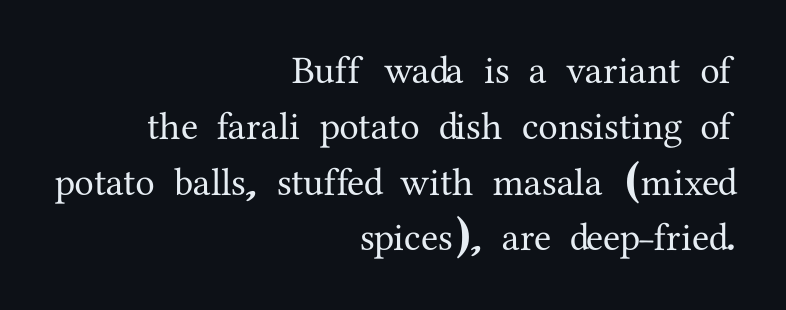
Varying glyph widths throughout — classic text-font behaviour. Here the glyphs are tracked normally, forming tight word shapes. Leftover space on each line is placed entirely before the opening word. The passage shown is not underscored anywhere. Serif or sans? Serif — the stroke terminals have little feet.
